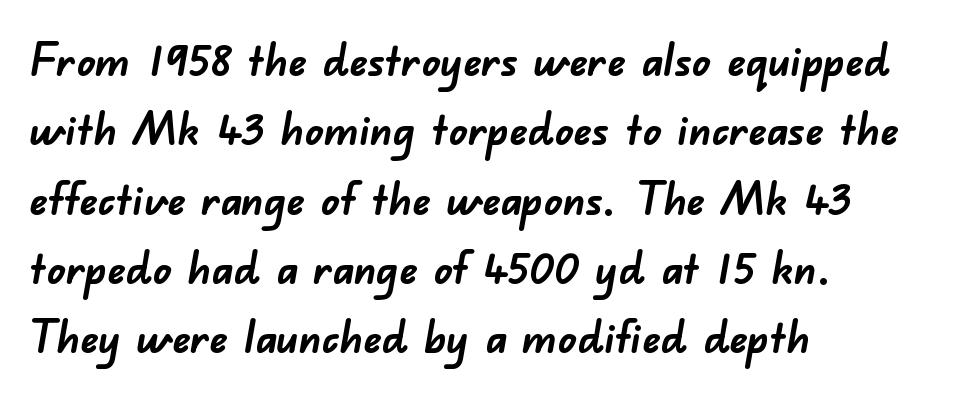
The image shows 45 px semibold sans-serif type; set left-aligned, normal line spacing (1.54x), normal letter spacing, not underlined; low stroke contrast and a small x-height.
